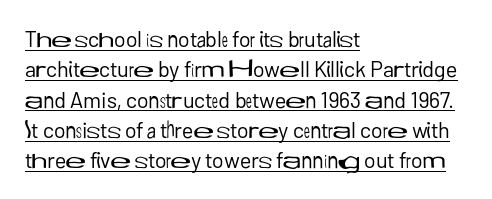
{"italic": "no", "bold": "no", "underline": "yes", "align": "left", "line_spacing": "normal", "line_spacing_ratio": 1.38, "letter_spacing": "normal", "letter_spacing_em": 0.0, "glyph_px": 22}
